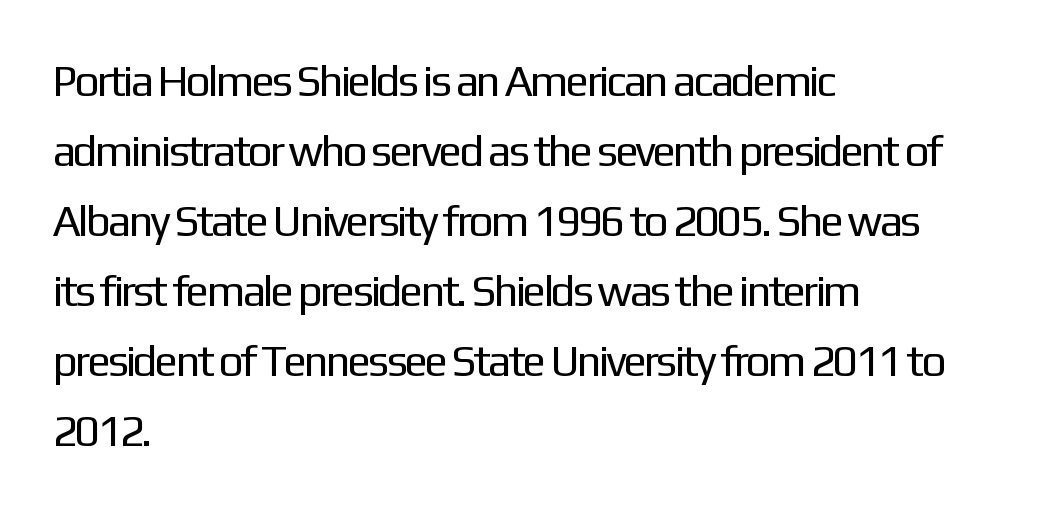
{"serif": "no", "italic": "no", "bold": "no", "weight": "regular", "width": "normal", "stroke_contrast": "low", "x_height": "medium", "monospaced": "no", "underline": "no", "align": "left", "line_spacing": "normal", "line_spacing_ratio": 1.59, "letter_spacing": "normal", "letter_spacing_em": 0.0, "glyph_px": 44}
